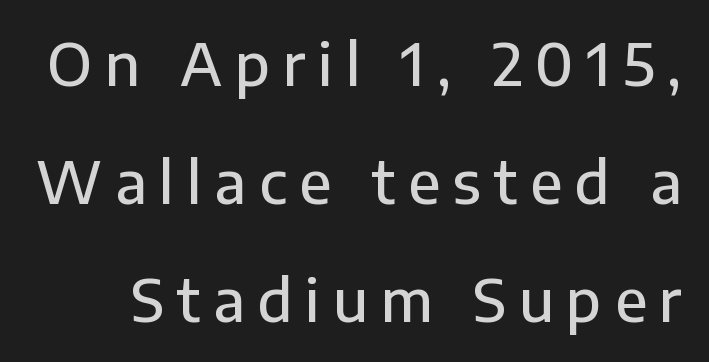
Q: Is the text bold? A: Semi-bold.
Q: Is the text italic (slanted)? A: No, it is upright.
Q: Is the typeface a serif or a sans-serif typeface? A: Sans-serif.
Q: Is the text underlined? A: No.
Q: Is the spacing between letters normal or unusually wide? A: Unusually wide.
Q: Is the spacing between lines tight, normal or loose? A: Loose.
Q: Width (condensed, normal, or wide)? A: Normal.
Q: Stroke contrast? A: Low.
Q: x-height? A: Medium.
Q: Monospaced? A: No.
